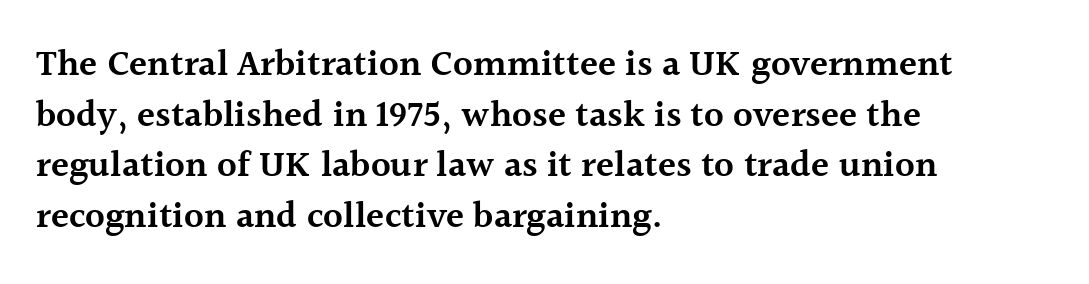
One-word summary of the alignment: left. The lettering holds an erect, upright posture throughout. This sample keeps an unexceptional amount of space between lines. The strokes are fattened partway — semibold, not bold.
